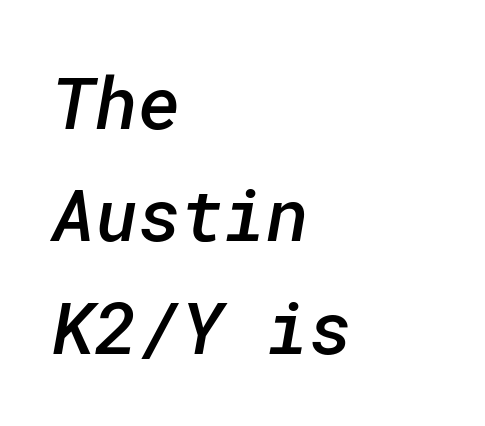
{"serif": "no", "bold": "semi", "weight": "semibold", "width": "normal", "stroke_contrast": "low", "x_height": "medium", "underline": "no", "align": "left", "line_spacing": "normal", "line_spacing_ratio": 1.54, "letter_spacing": "normal", "letter_spacing_em": 0.0, "glyph_px": 73}
